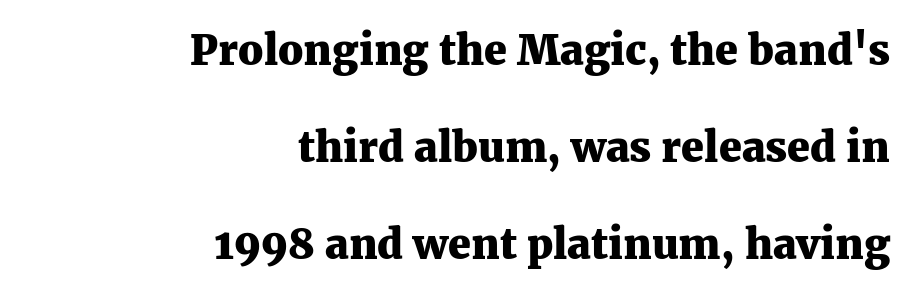
{"serif": "yes", "italic": "no", "bold": "yes", "weight": "heavy", "width": "normal", "stroke_contrast": "medium", "x_height": "medium", "monospaced": "no", "underline": "no", "align": "right", "line_spacing": "loose", "line_spacing_ratio": 2.36, "letter_spacing": "normal", "letter_spacing_em": 0.0, "glyph_px": 41}
